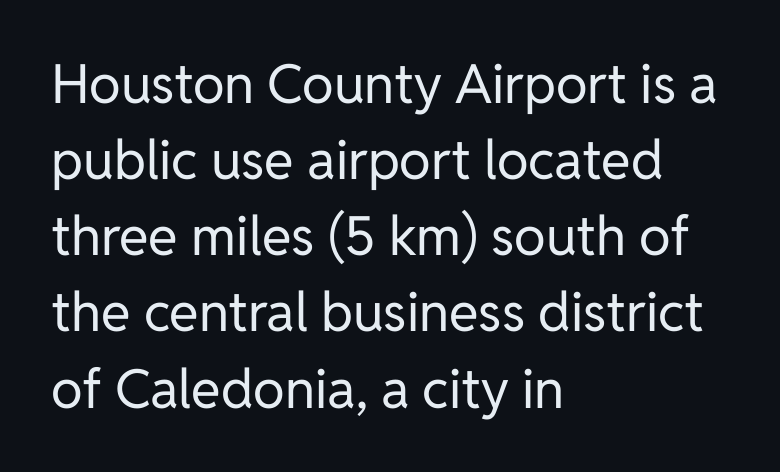
Q: Is the text bold? A: No.
Q: Is the text italic (slanted)? A: No, it is upright.
Q: Is the typeface a serif or a sans-serif typeface? A: Sans-serif.
Q: Is the text underlined? A: No.
Q: How is the paragraph aligned? A: Left-aligned.
Q: Is the spacing between letters normal or unusually wide? A: Normal.
Q: Is the spacing between lines tight, normal or loose? A: Normal.
Q: Width (condensed, normal, or wide)? A: Normal.
Q: Stroke contrast? A: Low.
Q: x-height? A: Medium.
Q: Monospaced? A: No.
